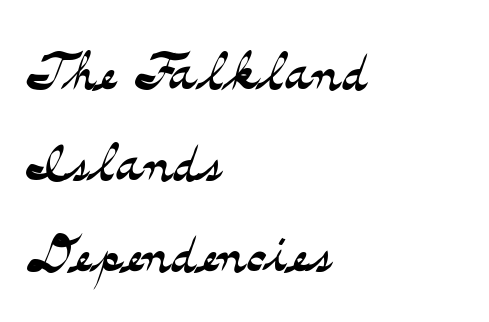
This is not heavy type; no bold has been used. Note the varied advance widths — an 'i' is clearly narrower than an 'm'. Interline gaps are of average width in this sample. If you drew a ruler down the left edge, every line would touch it. No word sits above an underline. The type family on display is of the serif kind.
